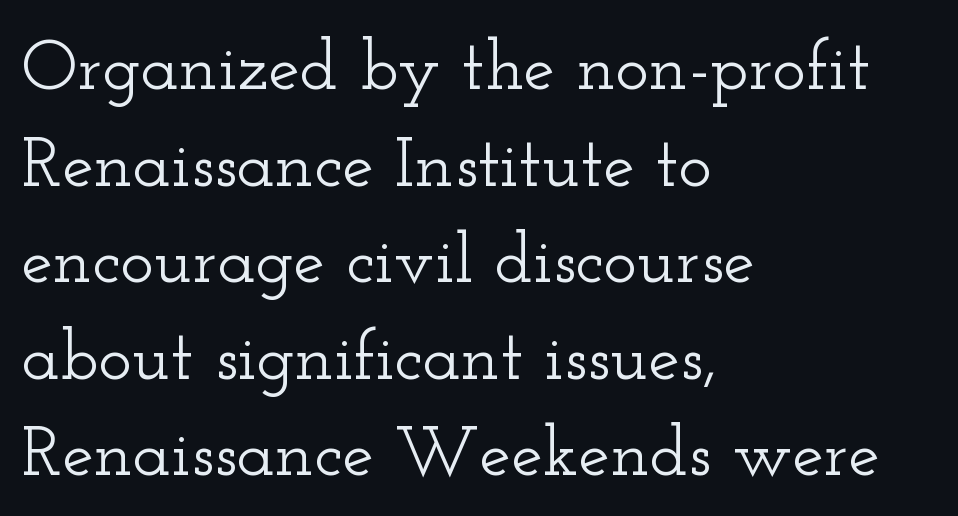
The image shows 71 px wide serif type, upright; set left-aligned, normal line spacing (1.36x), normal letter spacing, not underlined; low stroke contrast and a small x-height.
